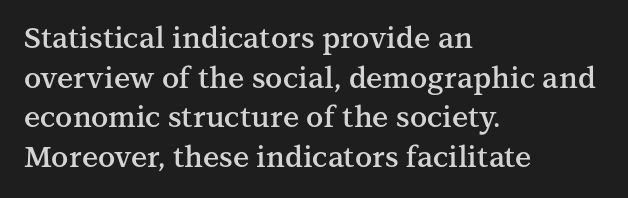
{"serif": "yes", "italic": "no", "bold": "semi", "weight": "semibold", "width": "normal", "stroke_contrast": "medium", "x_height": "medium", "monospaced": "no", "underline": "no", "align": "left", "line_spacing": "normal", "line_spacing_ratio": 1.37, "letter_spacing": "normal", "letter_spacing_em": 0.0, "glyph_px": 29}
